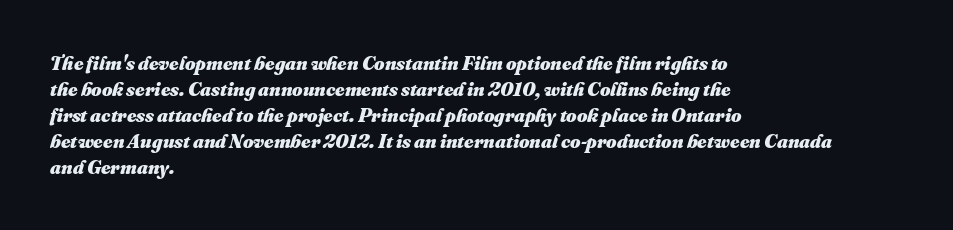
Q: Is the text bold? A: Yes.
Q: Is the text underlined? A: No.
Q: How is the paragraph aligned? A: Left-aligned.
Q: Is the spacing between letters normal or unusually wide? A: Normal.
Q: Is the spacing between lines tight, normal or loose? A: Normal.
